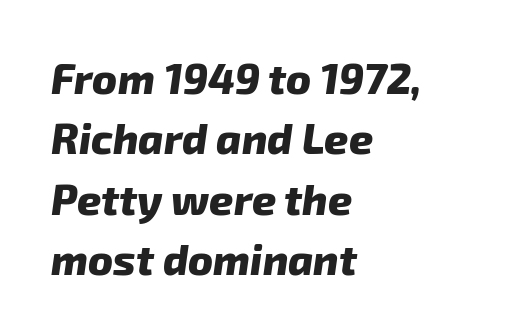
Is the type bold? Yes — the strokes are clearly thick and heavy. Default kerning and tracking; the words read as compact shapes. The glyphs in this specimen are sans serif. The ragged edge is on the right, which tells us the setting is flush left.
